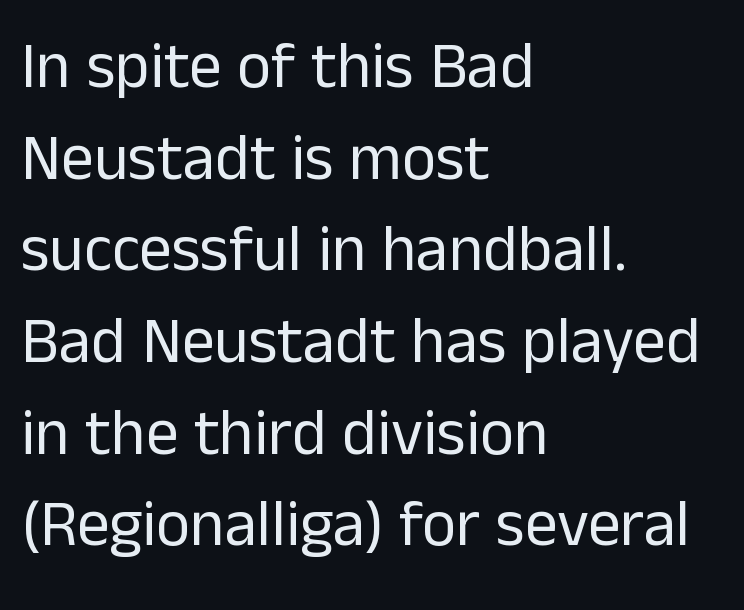
Is this a heavy cut? Hardly; it is regular or lighter. No word sits above an underline. Between one letter and the next there's only the usual sliver of space. Upright lettering throughout. A sans-serif font was chosen for this passage. The compositor pushed each line to the left boundary.
